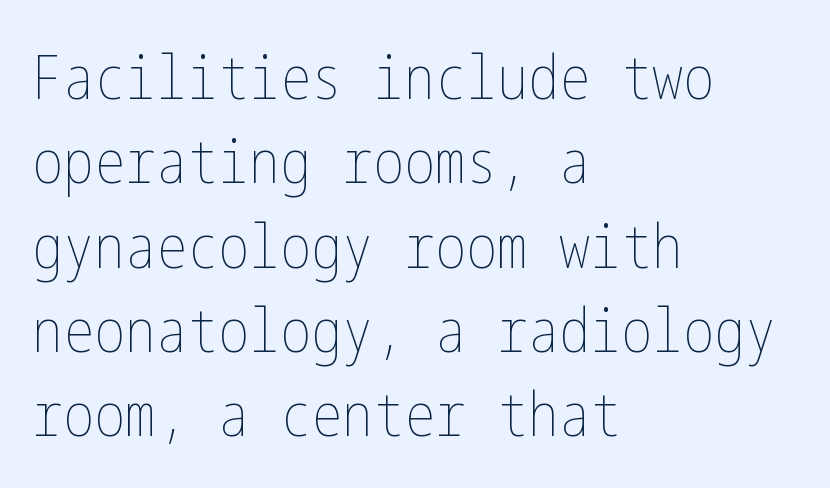
Q: Is the text bold? A: No.
Q: Is the text italic (slanted)? A: No, it is upright.
Q: Is the text underlined? A: No.
Q: How is the paragraph aligned? A: Left-aligned.
Q: Is the spacing between letters normal or unusually wide? A: Normal.
Q: Is the spacing between lines tight, normal or loose? A: Normal.
Q: Width (condensed, normal, or wide)? A: Condensed.
Q: Stroke contrast? A: Low.
Q: x-height? A: Medium.
